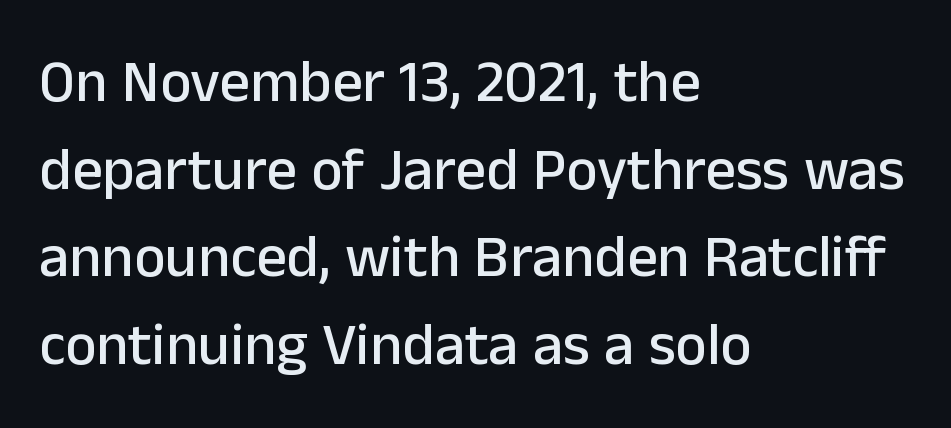
The image shows 60 px sans-serif type, upright; set left-aligned, normal line spacing (1.46x), normal letter spacing, not underlined; low stroke contrast and a medium x-height.
